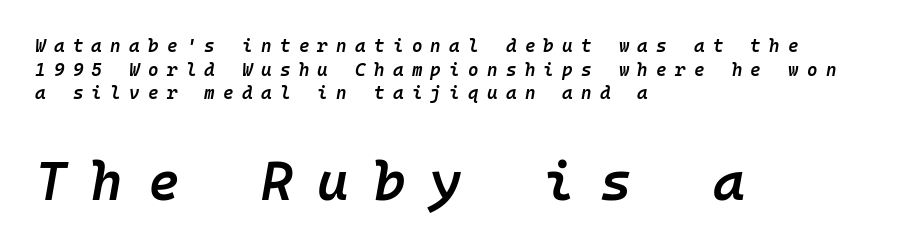
The image shows 54 px semibold type, italic (leaning right), monospaced; set left-aligned, normal line spacing (1.31x), unusually wide letter spacing (+0.46 em), not underlined; the second (bottom) block is 3.0x larger; low stroke contrast and a medium x-height.
